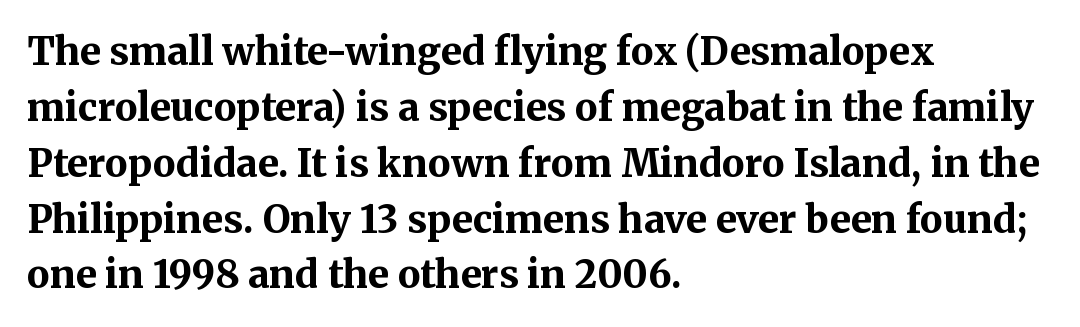
Q: Is the text bold? A: Yes.
Q: Is the text italic (slanted)? A: No, it is upright.
Q: Is the typeface a serif or a sans-serif typeface? A: Serif.
Q: Is the text underlined? A: No.
Q: How is the paragraph aligned? A: Left-aligned.
Q: Is the spacing between letters normal or unusually wide? A: Normal.
Q: Is the spacing between lines tight, normal or loose? A: Normal.
Q: Width (condensed, normal, or wide)? A: Normal.
Q: Stroke contrast? A: Medium.
Q: x-height? A: Medium.
Q: Monospaced? A: No.
